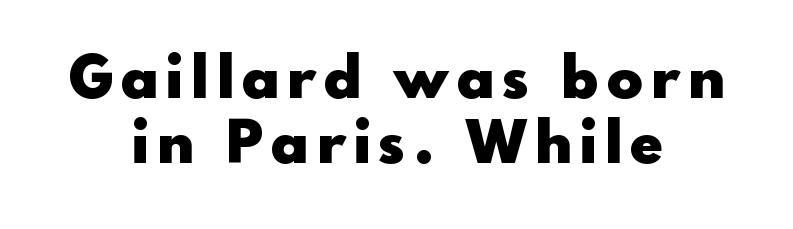
The image shows 59 px heavy sans-serif type, upright; set centered, tight line spacing (1.11x), not underlined; a small x-height.
